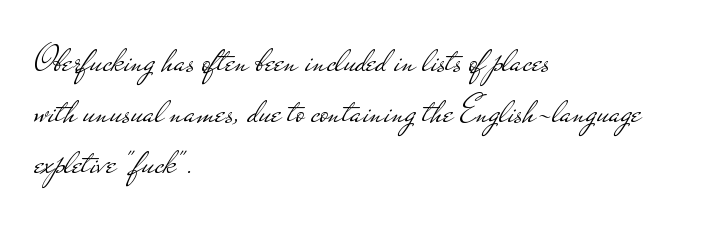
The image shows 40 px light, wide sans-serif type; set left-aligned, normal line spacing (1.28x), normal letter spacing, not underlined; low stroke contrast and a small x-height.
